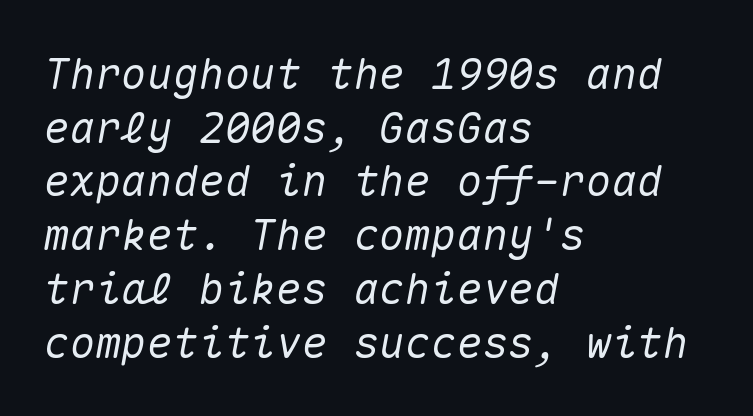
{"italic": "yes", "lean": "right", "slant_degrees": 10, "width": "normal", "stroke_contrast": "medium", "x_height": "medium", "monospaced": "yes", "underline": "no", "align": "left", "line_spacing": "normal", "line_spacing_ratio": 1.25, "letter_spacing": "normal", "letter_spacing_em": 0.0, "glyph_px": 43}
